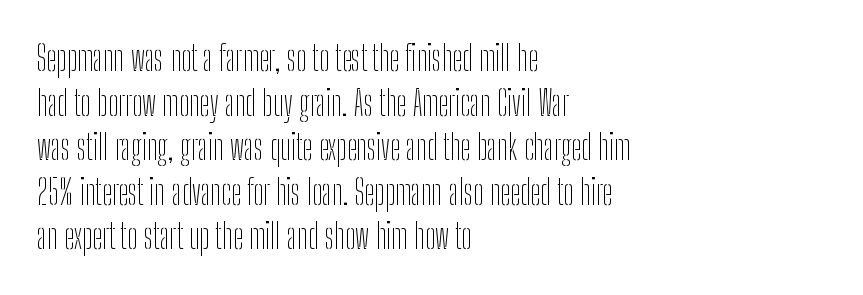
The image shows 34 px thin, condensed sans-serif type, upright; set left-aligned, normal line spacing (1.31x), normal letter spacing, not underlined; low stroke contrast and a medium x-height.
